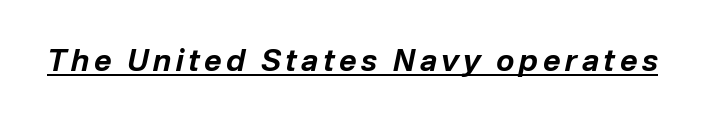
{"italic": "yes", "lean": "right", "slant_degrees": 12, "bold": "yes", "weight": "bold", "width": "normal", "stroke_contrast": "low", "x_height": "medium", "monospaced": "no", "underline": "yes", "glyph_px": 30}
